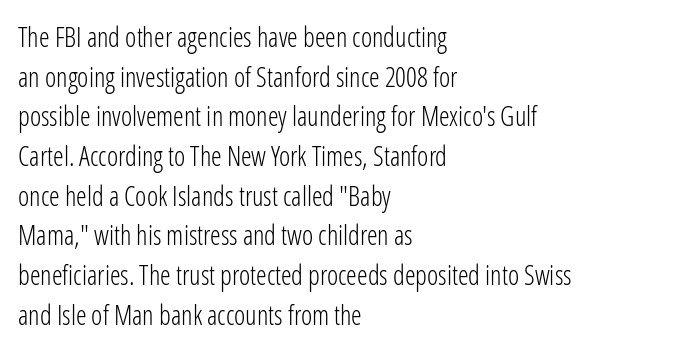
{"italic": "no", "bold": "no", "underline": "no", "align": "left", "line_spacing": "normal", "line_spacing_ratio": 1.47, "letter_spacing": "normal", "letter_spacing_em": 0.0, "glyph_px": 27}
